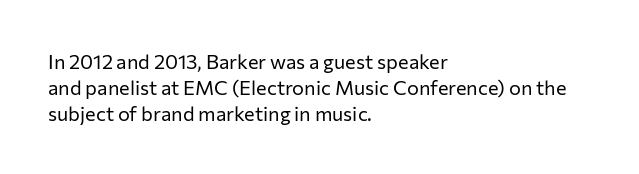
Q: Is the text bold? A: No.
Q: Is the text italic (slanted)? A: No, it is upright.
Q: Is the text underlined? A: No.
Q: How is the paragraph aligned? A: Left-aligned.
Q: Is the spacing between letters normal or unusually wide? A: Normal.
Q: Is the spacing between lines tight, normal or loose? A: Normal.
